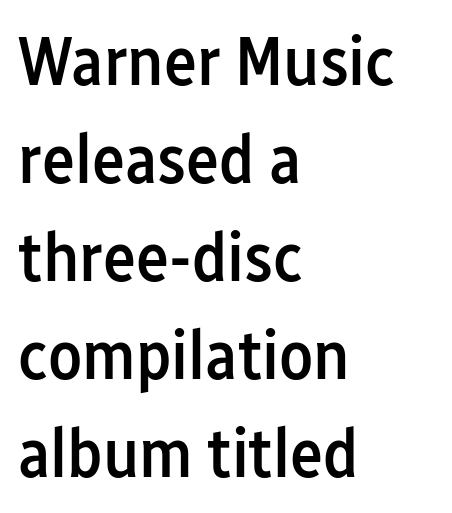
The image shows 70 px semibold, condensed sans-serif type, upright; set left-aligned, normal line spacing (1.4x), normal letter spacing, not underlined; low stroke contrast and a medium x-height.
